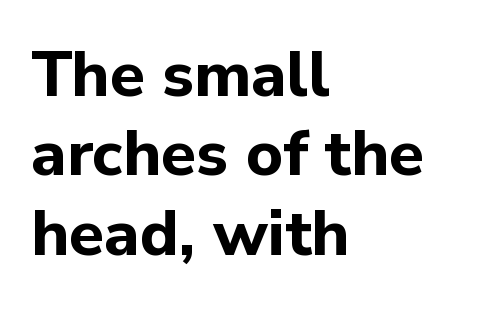
{"serif": "no", "italic": "no", "bold": "yes", "weight": "bold", "width": "normal", "stroke_contrast": "low", "x_height": "medium", "monospaced": "no", "underline": "no", "align": "left", "line_spacing_ratio": 1.24, "letter_spacing": "normal", "letter_spacing_em": 0.0, "glyph_px": 64}
